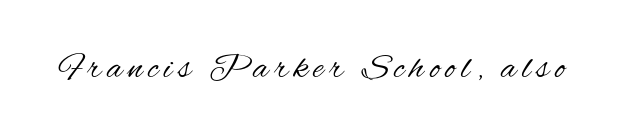
Q: Is the text bold? A: No.
Q: Is the text italic (slanted)? A: Yes.
Q: Is the typeface a serif or a sans-serif typeface? A: Sans-serif.
Q: Is the text underlined? A: No.
Q: Width (condensed, normal, or wide)? A: Condensed.
Q: Stroke contrast? A: Medium.
Q: x-height? A: Small.
Q: Monospaced? A: No.
